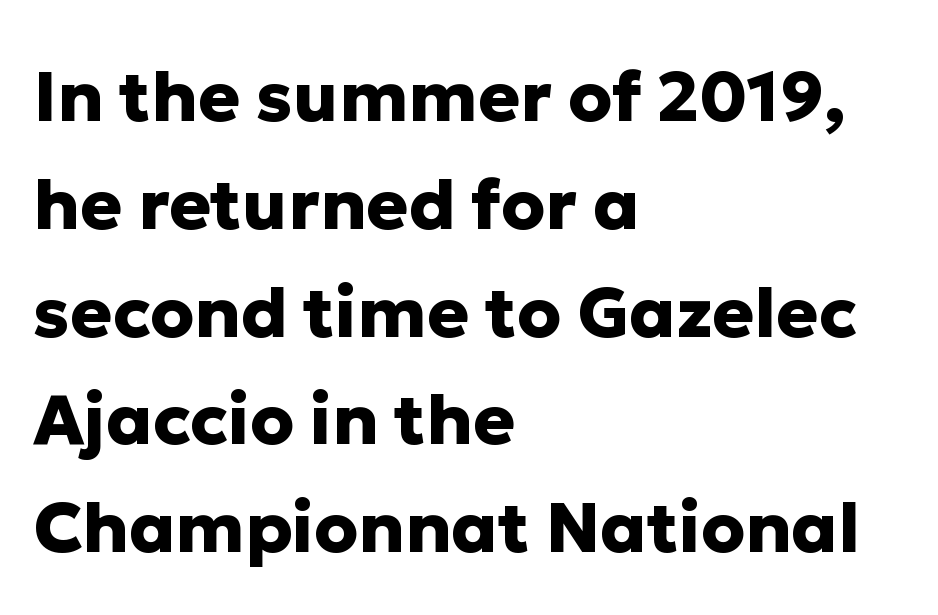
Q: Is the text bold? A: Yes.
Q: Is the text italic (slanted)? A: No, it is upright.
Q: Is the typeface a serif or a sans-serif typeface? A: Sans-serif.
Q: Is the text underlined? A: No.
Q: How is the paragraph aligned? A: Left-aligned.
Q: Is the spacing between letters normal or unusually wide? A: Normal.
Q: Is the spacing between lines tight, normal or loose? A: Normal.
Q: Width (condensed, normal, or wide)? A: Normal.
Q: Stroke contrast? A: Low.
Q: x-height? A: Medium.
Q: Monospaced? A: No.
